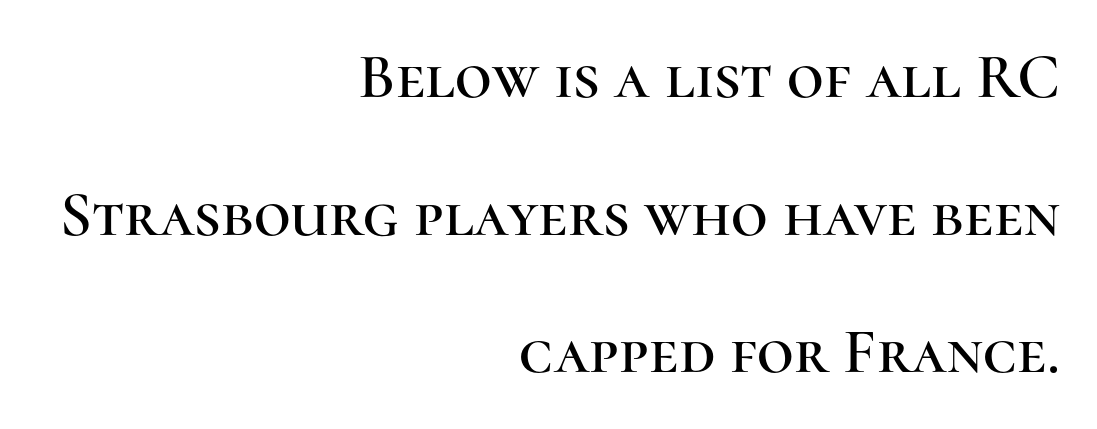
Think of a printed novel: that variable character pitch is what you see here. Whoever set this chose breathing room over compactness in the vertical rhythm. In CSS terms this would be text-align: right. Are there feet on the stems? There are — it's a serif. Unlike italic type, these characters show no tilt at all. Between one letter and the next there's only the usual sliver of space.
